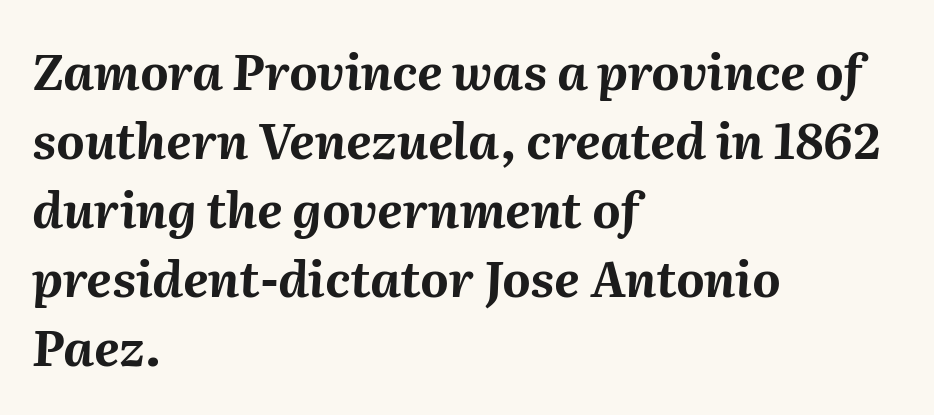
The image shows 49 px bold type, italic (leaning right); set left-aligned, normal line spacing (1.41x), normal letter spacing, not underlined; medium stroke contrast and a medium x-height.
